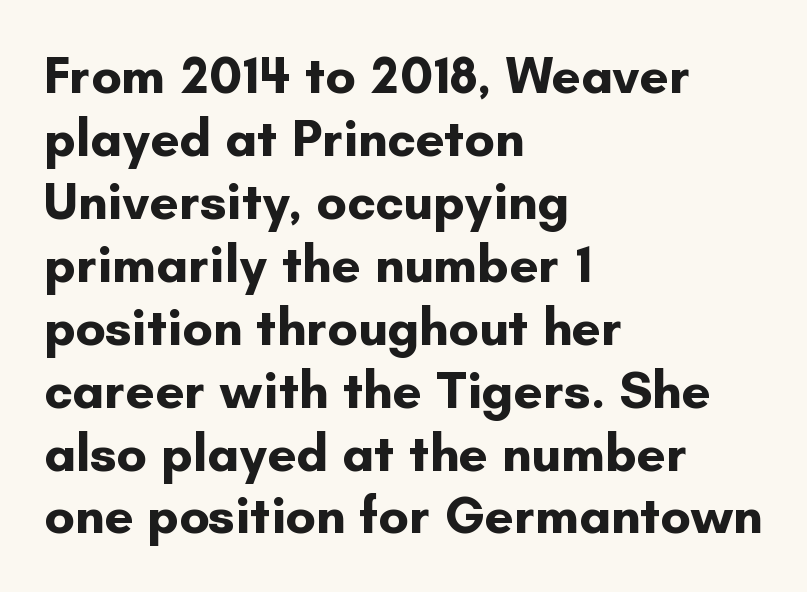
{"serif": "no", "italic": "no", "bold": "yes", "weight": "bold", "width": "normal", "stroke_contrast": "low", "x_height": "small", "monospaced": "no", "underline": "no", "align": "left", "line_spacing_ratio": 1.21, "letter_spacing": "normal", "letter_spacing_em": 0.0, "glyph_px": 52}
